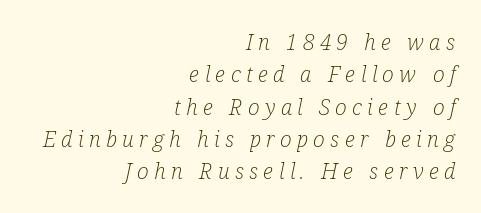
Q: Is the text bold? A: No.
Q: Is the text italic (slanted)? A: Yes, it leans right by about 12 degrees.
Q: Is the text underlined? A: No.
Q: How is the paragraph aligned? A: Right-aligned.
Q: Is the spacing between letters normal or unusually wide? A: Unusually wide.
Q: Is the spacing between lines tight, normal or loose? A: Normal.
